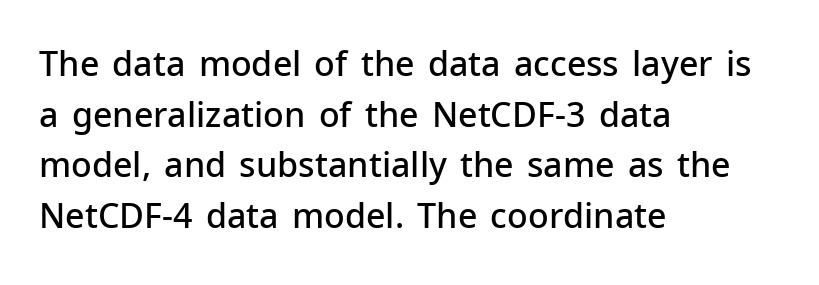
Strokes here are thickened, but only to semibold level. Note: no serifs on the glyphs. The gap between lines stays unmarked. Interline gaps are of average width in this sample. Every stem runs plumb, perpendicular to the baseline. The text block is weighted toward the left margin, trailing off unevenly rightward.
